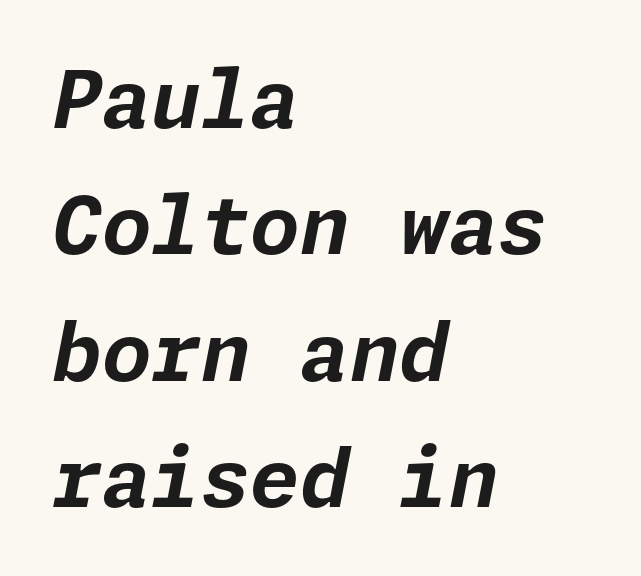
{"italic": "yes", "lean": "right", "slant_degrees": 11, "bold": "yes", "weight": "bold", "width": "normal", "stroke_contrast": "low", "x_height": "medium", "underline": "no", "align": "left", "line_spacing": "normal", "line_spacing_ratio": 1.58, "letter_spacing": "normal", "letter_spacing_em": 0.0, "glyph_px": 80}
